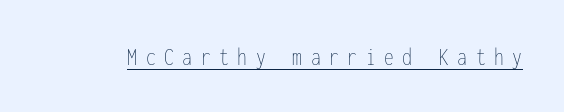
{"italic": "no", "bold": "no", "underline": "yes", "letter_spacing": "wide", "letter_spacing_em": 0.33, "glyph_px": 26}
